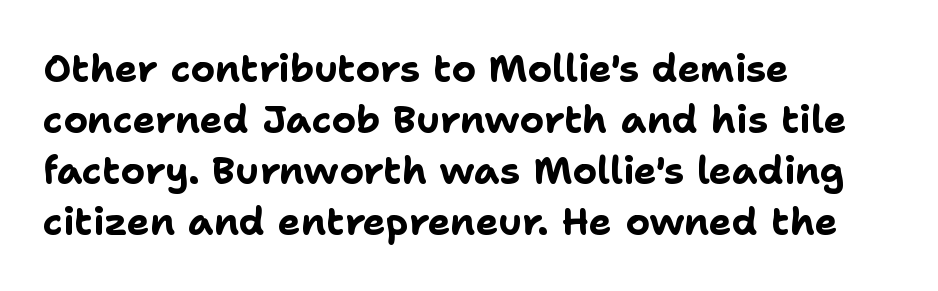
Q: Is the text bold? A: Yes.
Q: Is the text italic (slanted)? A: No, it is upright.
Q: Is the typeface a serif or a sans-serif typeface? A: Sans-serif.
Q: Is the text underlined? A: No.
Q: How is the paragraph aligned? A: Left-aligned.
Q: Is the spacing between letters normal or unusually wide? A: Normal.
Q: Is the spacing between lines tight, normal or loose? A: Normal.
Q: Width (condensed, normal, or wide)? A: Normal.
Q: Stroke contrast? A: Low.
Q: x-height? A: Medium.
Q: Monospaced? A: No.
